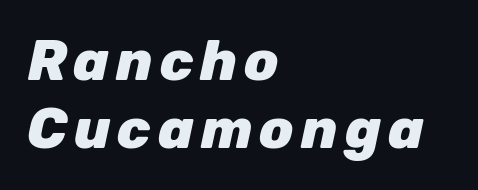
{"italic": "yes", "lean": "right", "slant_degrees": 12, "bold": "yes", "weight": "heavy", "width": "normal", "stroke_contrast": "low", "x_height": "medium", "monospaced": "no", "underline": "no", "align": "left", "line_spacing_ratio": 1.22, "glyph_px": 56}
